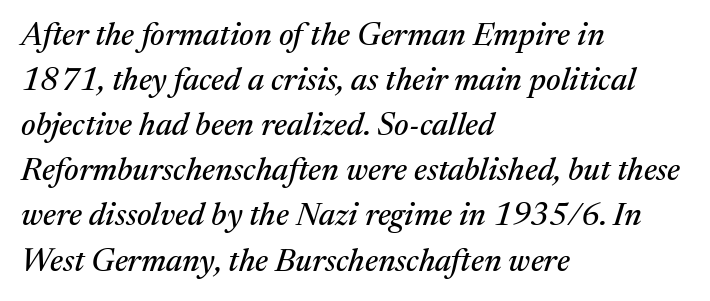
The ragged edge is on the right, which tells us the setting is flush left. A bare baseline throughout the passage. The passage shown leans; its letterforms are oblique. Short note: letters normally spaced. Character widths vary here, with narrow letters taking less room than wide ones.
